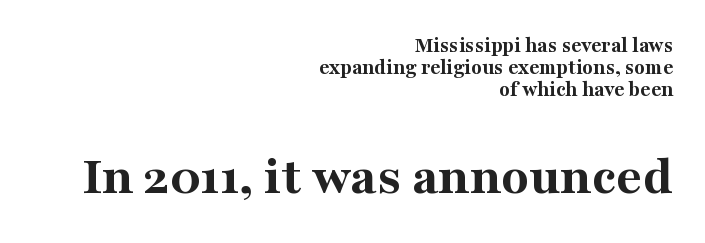
The image shows 56 px bold serif type, upright; set right-aligned, tight line spacing (1.0x), normal letter spacing, not underlined; the second (bottom) block is 2.55x larger; medium stroke contrast and a medium x-height.
